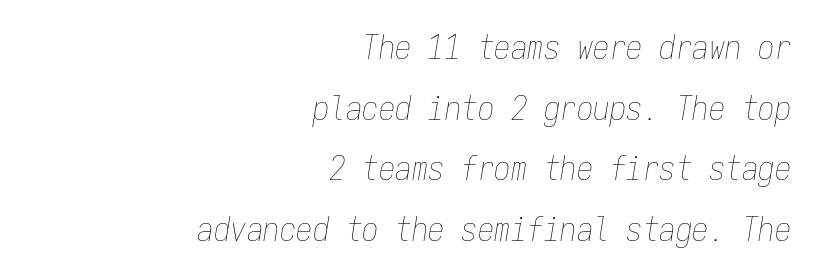
The image shows 33 px thin, condensed type, italic (leaning right), monospaced; set right-aligned, line spacing 1.84x, normal letter spacing, not underlined; low stroke contrast and a medium x-height.
